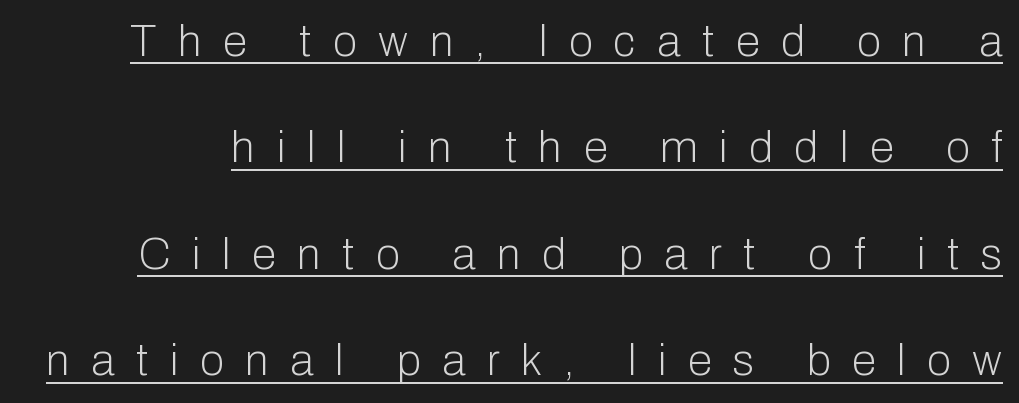
{"serif": "no", "italic": "no", "bold": "no", "weight": "light", "width": "normal", "stroke_contrast": "low", "x_height": "medium", "monospaced": "no", "underline": "yes", "line_spacing": "loose", "line_spacing_ratio": 2.42, "letter_spacing": "wide", "letter_spacing_em": 0.49, "glyph_px": 44}
